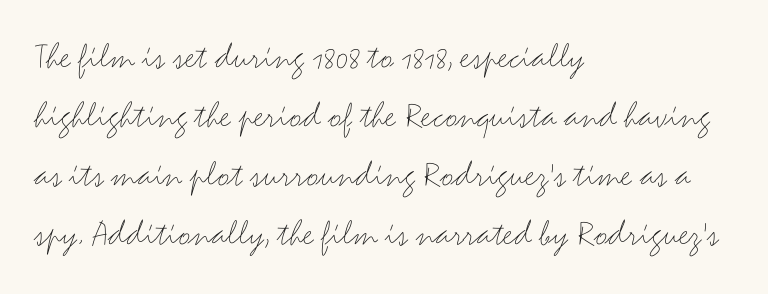
Q: Is the text bold? A: No.
Q: Is the text italic (slanted)? A: Yes.
Q: Is the typeface a serif or a sans-serif typeface? A: Sans-serif.
Q: Is the text underlined? A: No.
Q: How is the paragraph aligned? A: Left-aligned.
Q: Is the spacing between letters normal or unusually wide? A: Normal.
Q: Is the spacing between lines tight, normal or loose? A: Normal.
Q: Width (condensed, normal, or wide)? A: Wide.
Q: Stroke contrast? A: Medium.
Q: x-height? A: Small.
Q: Monospaced? A: No.
